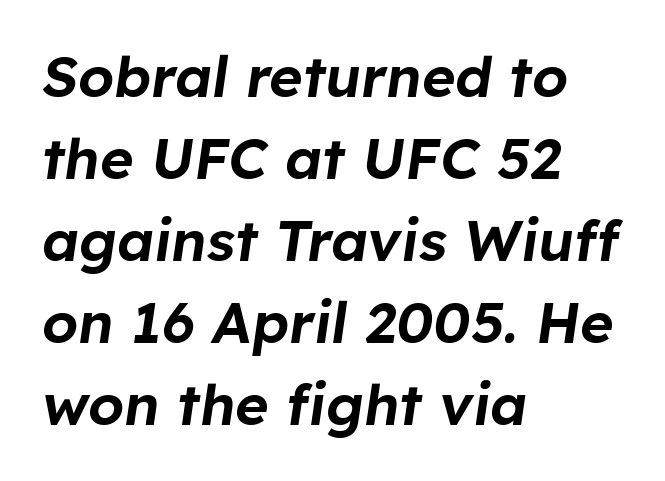
The image shows 57 px text type, italic (leaning right); set left-aligned, normal line spacing (1.44x), normal letter spacing, not underlined; low stroke contrast and a medium x-height.
